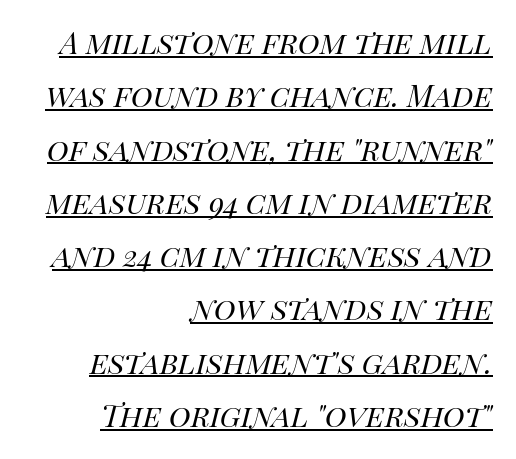
Q: Is the text bold? A: No.
Q: Is the text italic (slanted)? A: Yes, it leans right by about 14 degrees.
Q: Is the text underlined? A: Yes.
Q: How is the paragraph aligned? A: Right-aligned.
Q: Is the spacing between letters normal or unusually wide? A: Normal.
Q: Is the spacing between lines tight, normal or loose? A: Normal.
Q: Width (condensed, normal, or wide)? A: Normal.
Q: Stroke contrast? A: High.
Q: x-height? A: Large.
Q: Monospaced? A: No.
